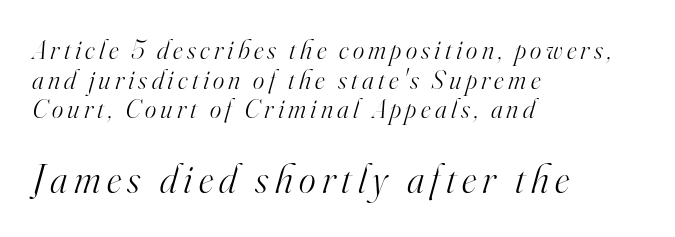
Descenders are the only things crossing below the line. This is not heavy type; no bold has been used. What kind of face is this? One with serifs. Here the designer chose a conventional face with non-uniform glyph widths. Does the leading feel generous? Not at all — it's pinched. If you drew a ruler down the left edge, every line would touch it.
